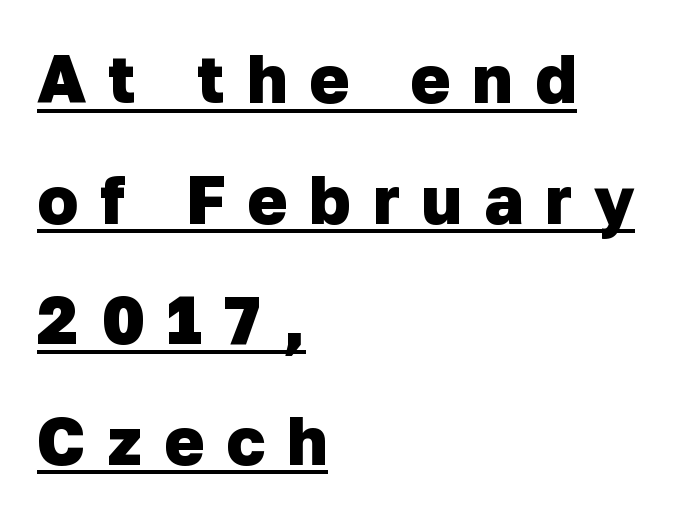
The image shows 67 px heavy sans-serif type; set left-aligned, line spacing 1.8x, unusually wide letter spacing (+0.33 em), underlined; low stroke contrast and a medium x-height.
